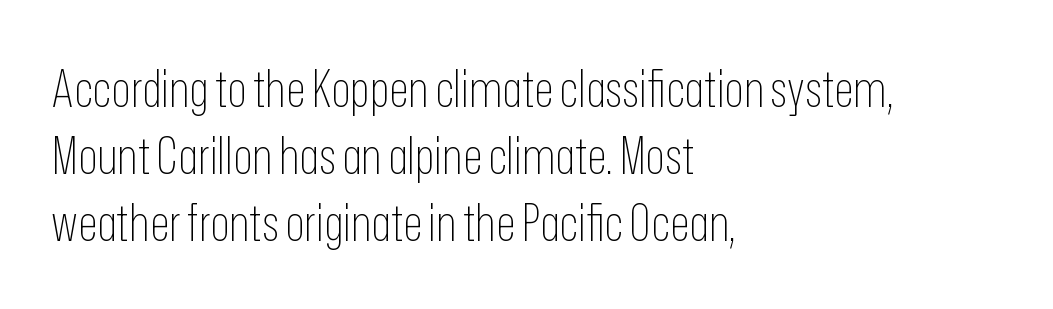
Q: Is the text bold? A: No.
Q: Is the text italic (slanted)? A: No, it is upright.
Q: Is the typeface a serif or a sans-serif typeface? A: Sans-serif.
Q: Is the text underlined? A: No.
Q: How is the paragraph aligned? A: Left-aligned.
Q: Is the spacing between letters normal or unusually wide? A: Normal.
Q: Is the spacing between lines tight, normal or loose? A: Normal.
Q: Width (condensed, normal, or wide)? A: Condensed.
Q: Stroke contrast? A: Low.
Q: x-height? A: Medium.
Q: Monospaced? A: No.
